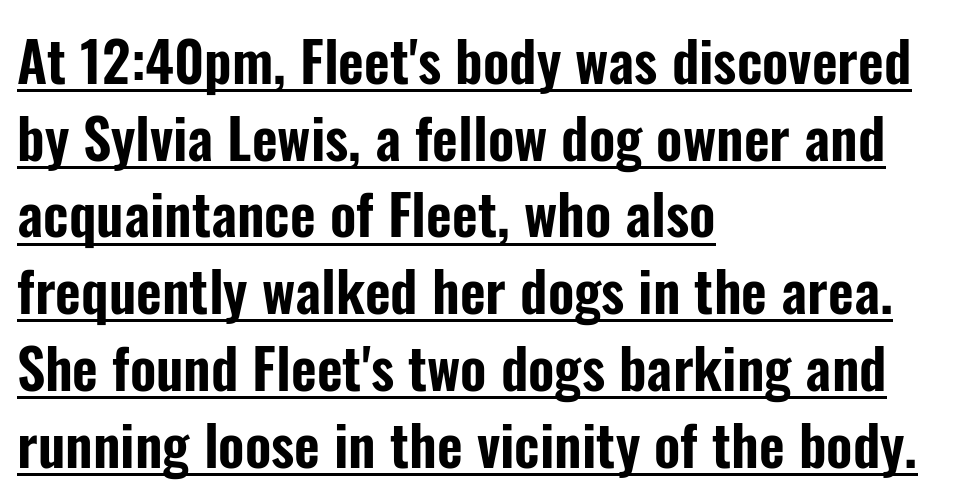
The image shows 56 px condensed sans-serif type, upright; set left-aligned, normal line spacing (1.37x), normal letter spacing, underlined; low stroke contrast and a medium x-height.
